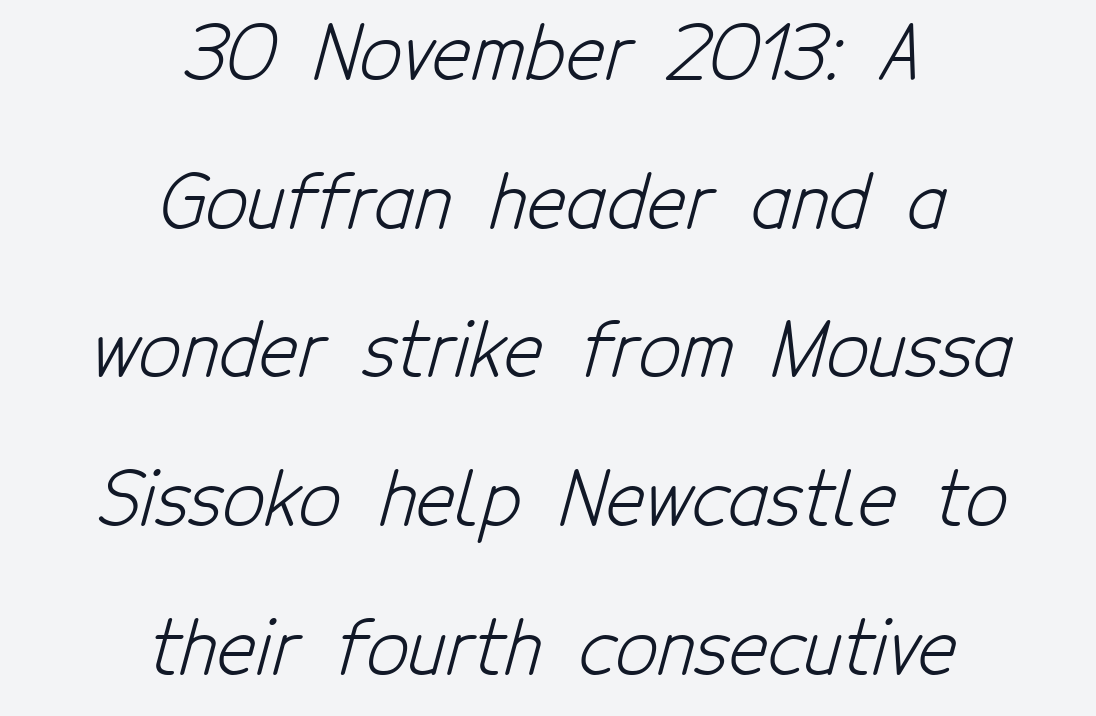
The image shows 74 px light, condensed sans-serif type; set centered, loose line spacing (2.01x), normal letter spacing, not underlined; low stroke contrast and a medium x-height.
